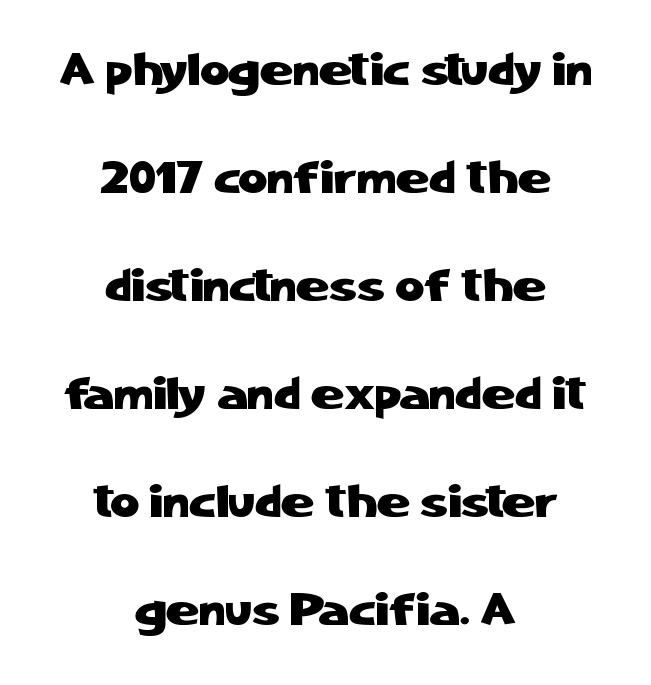
The image shows 45 px sans-serif type, upright; set centered, loose line spacing (2.4x), normal letter spacing, not underlined; low stroke contrast and a medium x-height.
